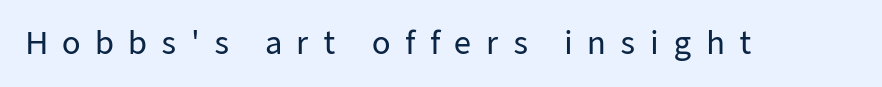
{"serif": "no", "italic": "no", "width": "normal", "stroke_contrast": "low", "x_height": "medium", "monospaced": "no", "underline": "no", "letter_spacing": "wide", "letter_spacing_em": 0.47, "glyph_px": 30}
